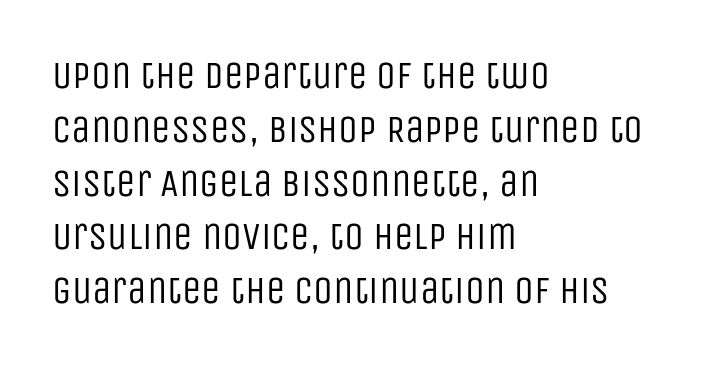
Q: Is the text bold? A: No.
Q: Is the text italic (slanted)? A: No, it is upright.
Q: Is the typeface a serif or a sans-serif typeface? A: Sans-serif.
Q: Is the text underlined? A: No.
Q: How is the paragraph aligned? A: Left-aligned.
Q: Is the spacing between letters normal or unusually wide? A: Normal.
Q: Is the spacing between lines tight, normal or loose? A: Normal.
Q: Width (condensed, normal, or wide)? A: Condensed.
Q: Stroke contrast? A: Low.
Q: x-height? A: Large.
Q: Monospaced? A: No.
